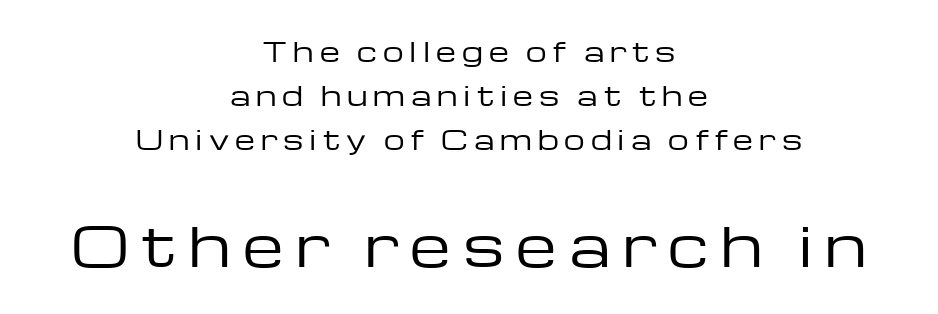
{"serif": "no", "italic": "no", "bold": "no", "weight": "regular", "width": "wide", "stroke_contrast": "low", "x_height": "medium", "monospaced": "no", "underline": "no", "align": "center", "line_spacing": "normal", "line_spacing_ratio": 1.69, "letter_spacing": "wide", "letter_spacing_em": 0.23, "larger_block": "second", "size_ratio": 2.04, "glyph_px": 53}
